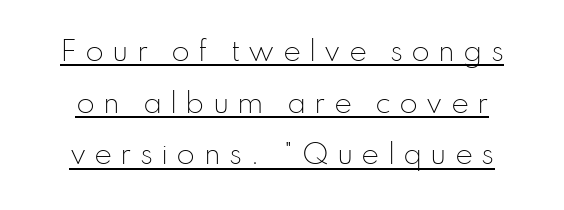
The image shows 27 px text type, upright; set loose line spacing (1.91x), unusually wide letter spacing (+0.3 em), underlined.
